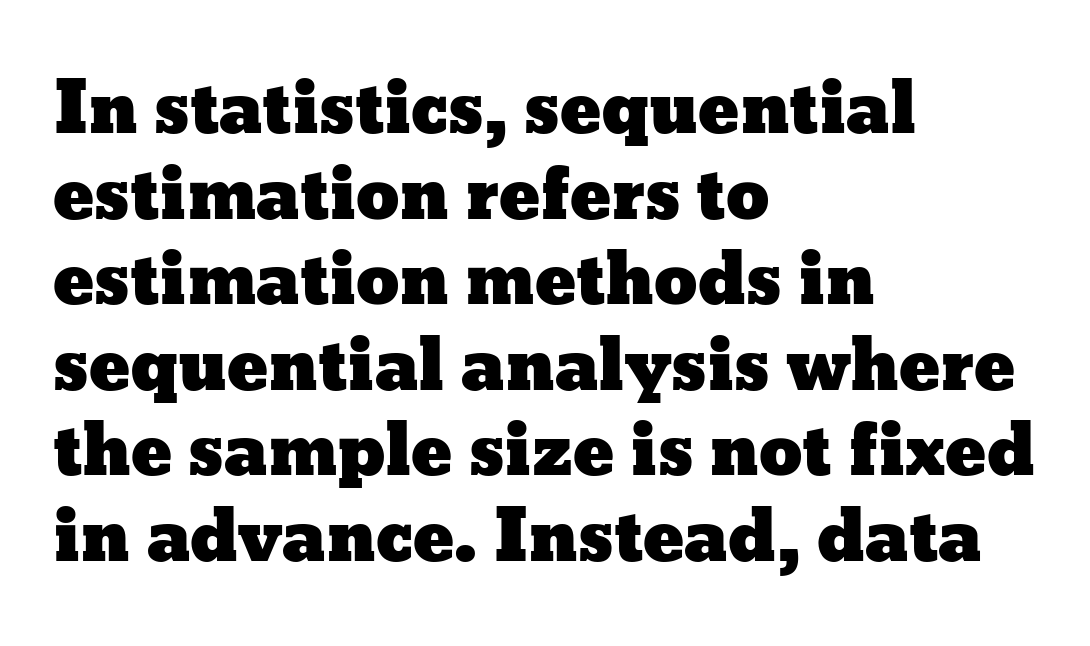
Between one letter and the next there's only the usual sliver of space. You can tell it's not italic because the verticals are truly vertical. Is the block centered? No — it sits flush against the left margin. The face used here is proportionally spaced, like ordinary book or web type. Rule under the text: the space is simply empty.
